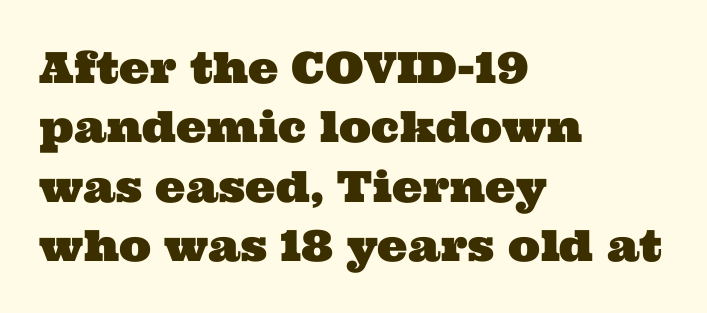
{"serif": "yes", "width": "wide", "stroke_contrast": "medium", "x_height": "medium", "monospaced": "no", "underline": "no", "align": "left", "line_spacing": "normal", "line_spacing_ratio": 1.38, "letter_spacing": "normal", "letter_spacing_em": 0.0, "glyph_px": 43}
